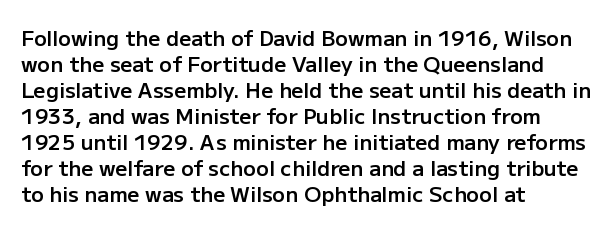
The image shows 21 px text type, upright; set left-aligned, line spacing 1.24x, normal letter spacing, not underlined.
